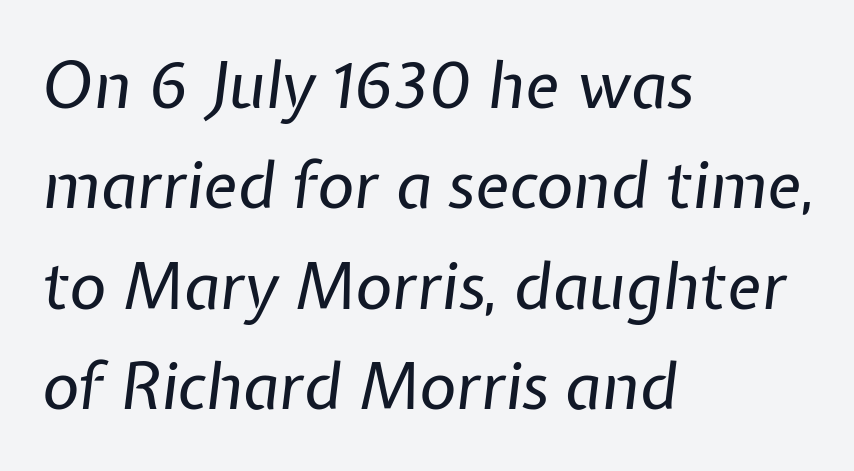
The image shows 64 px regular-weight type, italic (leaning right); set left-aligned, normal line spacing (1.57x), normal letter spacing, not underlined; low stroke contrast and a medium x-height.
